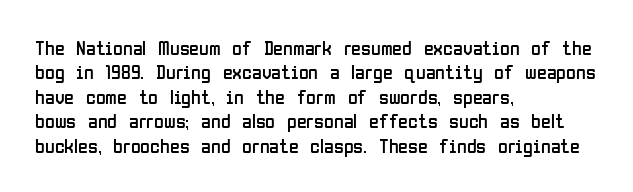
{"italic": "no", "bold": "no", "underline": "no", "align": "left", "line_spacing_ratio": 1.22, "letter_spacing": "normal", "letter_spacing_em": 0.0, "glyph_px": 20}
